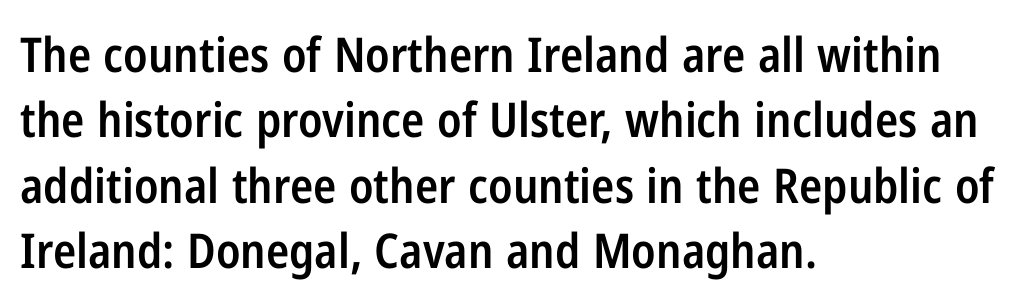
{"serif": "no", "italic": "no", "bold": "semi", "weight": "semibold", "width": "condensed", "stroke_contrast": "low", "x_height": "medium", "monospaced": "no", "underline": "no", "align": "left", "line_spacing": "normal", "line_spacing_ratio": 1.36, "letter_spacing": "normal", "letter_spacing_em": 0.0, "glyph_px": 48}
